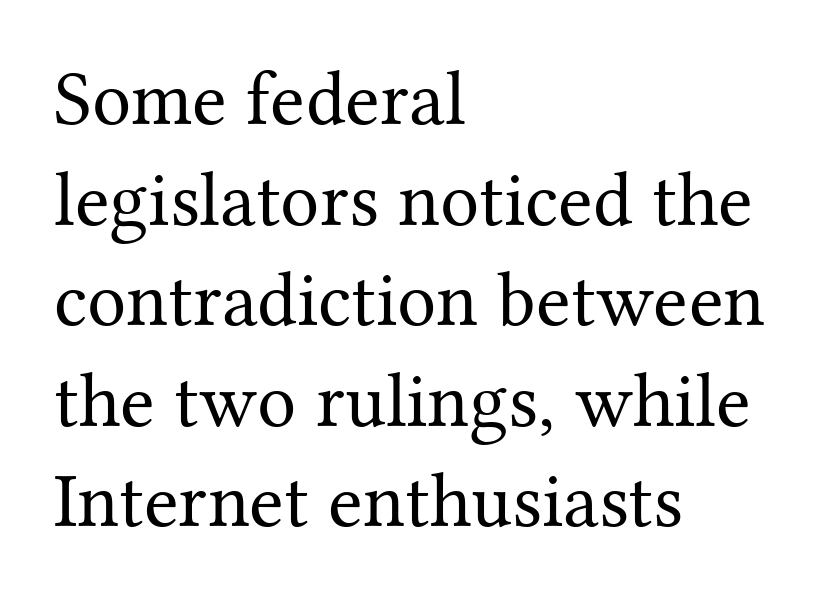
Tracking value appears to be zero — textbook default spacing. Honestly, there is no underline to notice here at all. Compared with a centered layout, this one pins lines to the left instead. Do the characters align in a grid? No, the font is proportional. Small tapered or slab feet sit at the stroke ends, so this counts as serif.
